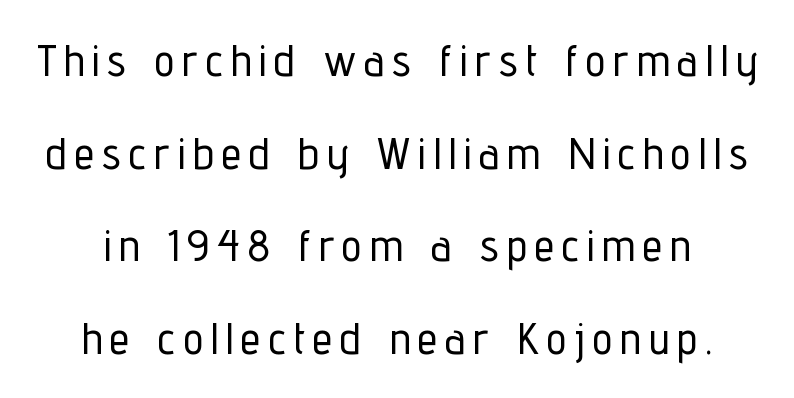
Observe the absence of serifs on each vertical stroke in this sample. Nope, not italic — everything's standing straight. Anything drawn beneath the words? Only blank space. Line spacing here is loose. Proportional: the letters do not fall into vertical columns.
